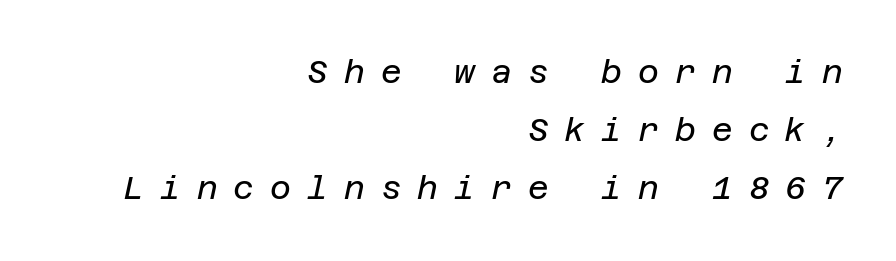
{"italic": "yes", "lean": "right", "slant_degrees": 12, "bold": "no", "weight": "regular", "width": "normal", "stroke_contrast": "low", "x_height": "large", "underline": "no", "align": "right", "line_spacing_ratio": 1.82, "letter_spacing": "wide", "letter_spacing_em": 0.5, "glyph_px": 32}
